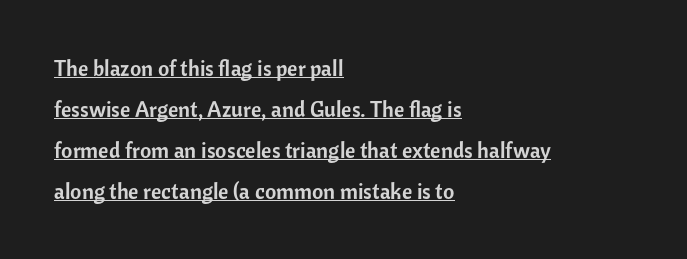
{"italic": "no", "underline": "yes", "align": "left", "line_spacing_ratio": 1.86, "letter_spacing": "normal", "letter_spacing_em": 0.0, "glyph_px": 22}
